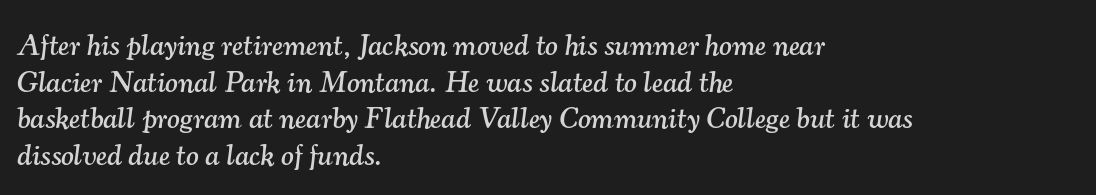
{"serif": "yes", "italic": "yes", "lean": "right", "slant_degrees": 7, "width": "normal", "stroke_contrast": "medium", "x_height": "small", "monospaced": "no", "underline": "no", "align": "left", "line_spacing_ratio": 1.22, "letter_spacing": "normal", "letter_spacing_em": 0.0, "glyph_px": 30}
